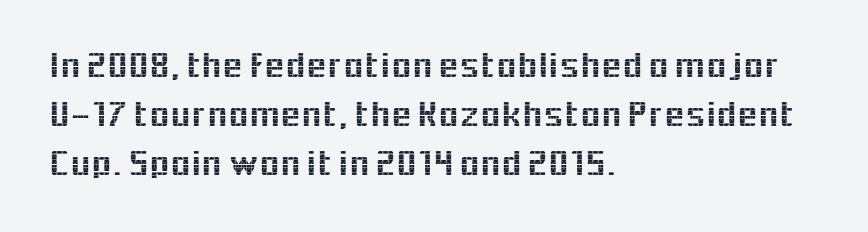
The image shows 37 px sans-serif type, upright; set left-aligned, normal line spacing (1.33x), normal letter spacing, not underlined; a medium x-height.
